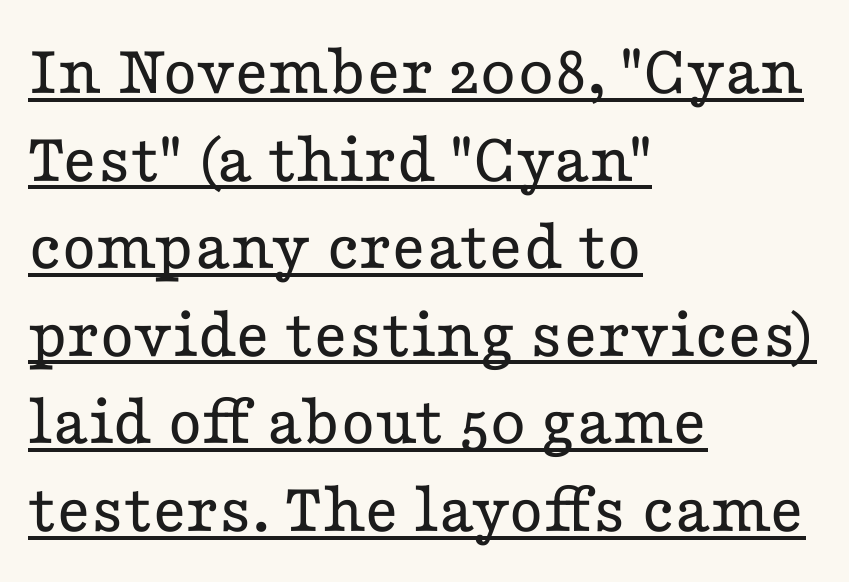
The passage is arranged the way most books set body copy — flush left. Weight class: somewhere from thin through regular. Descenders here cross a horizontal rule under the line. A typesetter would call this proportional, since set widths differ per character. Observe the ordinary spacing: letters are neighbours, not strangers.
